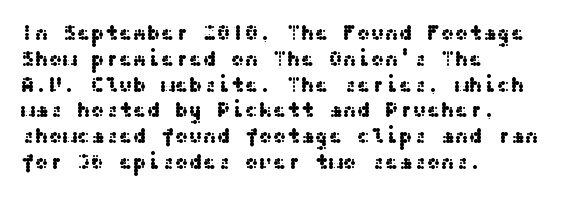
Underline: absent. This rendering uses left alignment, leaving the right contour irregular. A typesetter would mark this as roman, not italic. In terms of letterspacing, this is plain default setting.
